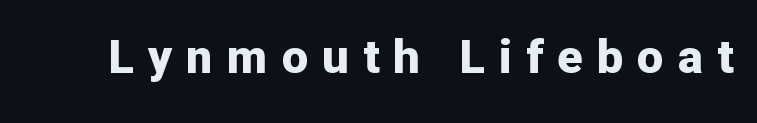
The image shows 47 px bold sans-serif type, upright; set unusually wide letter spacing (+0.3 em), not underlined; low stroke contrast and a medium x-height.
